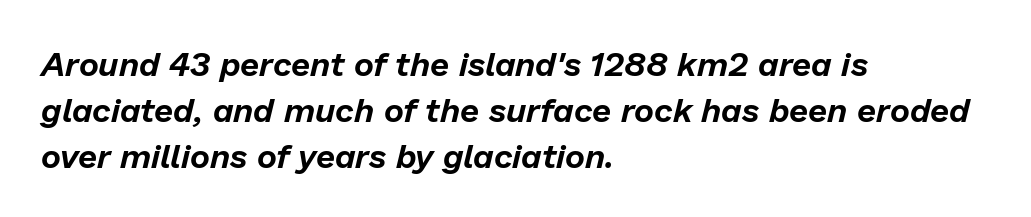
The image shows 34 px text type, italic (leaning right); set left-aligned, normal line spacing (1.35x), normal letter spacing, not underlined; low stroke contrast and a medium x-height.
